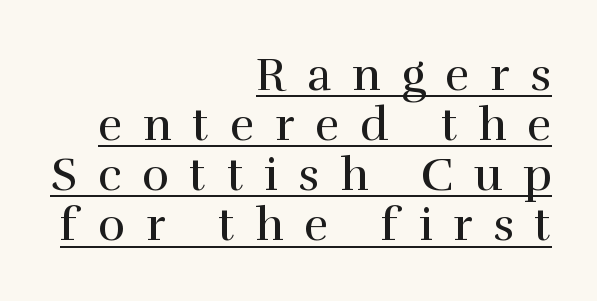
Check the space under the baseline: a stroke is drawn there. The lines are quadded right. When letters stand straight like this, we call the style roman or upright. Tracking here is generous; glyphs stand well apart from one another.
